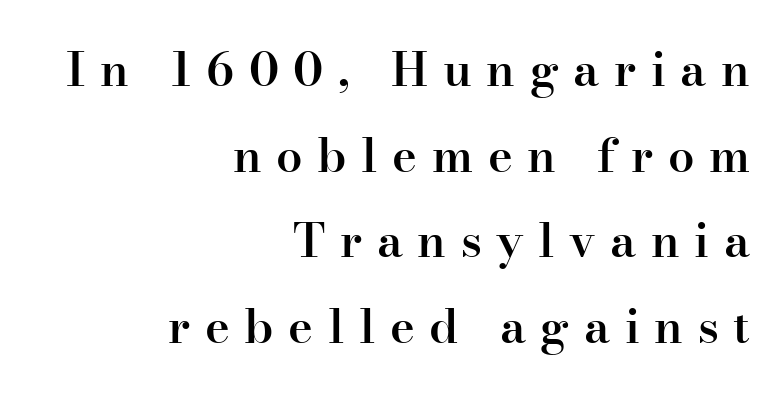
The image shows 47 px semibold serif type, upright; set right-aligned, line spacing 1.82x, unusually wide letter spacing (+0.31 em), not underlined; high stroke contrast and a small x-height.
